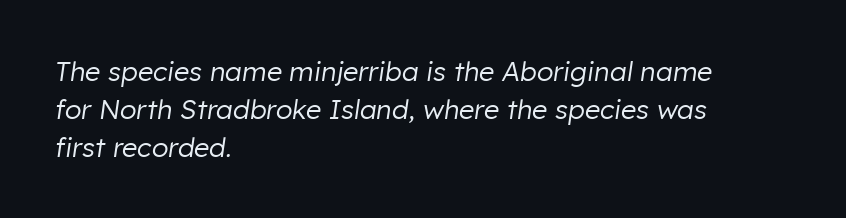
The image shows 27 px text type, italic (leaning right); set left-aligned, normal line spacing (1.4x), normal letter spacing, not underlined.
